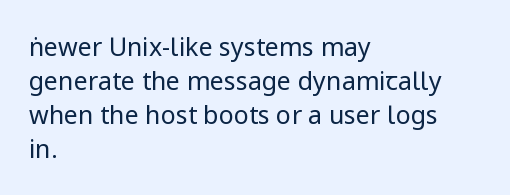
Q: Is the text bold? A: No.
Q: Is the text italic (slanted)? A: No, it is upright.
Q: Is the text underlined? A: No.
Q: How is the paragraph aligned? A: Left-aligned.
Q: Is the spacing between letters normal or unusually wide? A: Normal.
Q: Is the spacing between lines tight, normal or loose? A: Normal.
